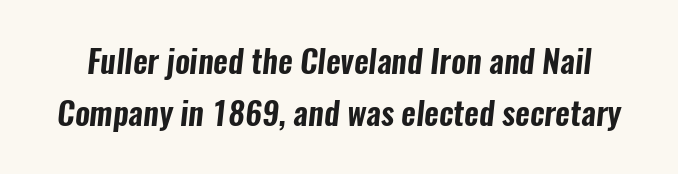
{"serif": "no", "width": "condensed", "stroke_contrast": "low", "x_height": "medium", "monospaced": "no", "underline": "no", "line_spacing": "normal", "line_spacing_ratio": 1.61, "letter_spacing": "normal", "letter_spacing_em": 0.0, "glyph_px": 32}
